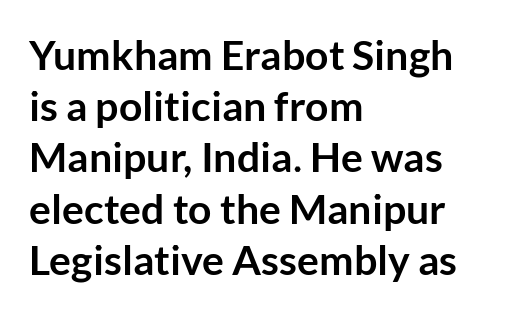
The image shows 41 px semibold sans-serif type, upright; set left-aligned, normal line spacing (1.25x), normal letter spacing, not underlined; low stroke contrast and a medium x-height.
